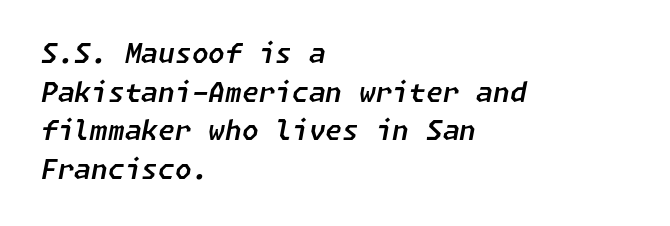
Q: Is the text italic (slanted)? A: Yes, it leans right by about 11 degrees.
Q: Is the text underlined? A: No.
Q: How is the paragraph aligned? A: Left-aligned.
Q: Is the spacing between letters normal or unusually wide? A: Normal.
Q: Is the spacing between lines tight, normal or loose? A: Normal.
